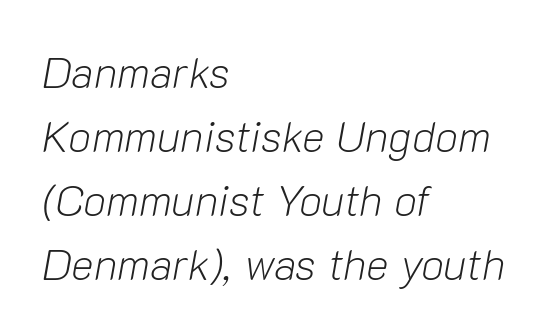
Q: Is the text bold? A: No.
Q: Is the text italic (slanted)? A: Yes, it leans right by about 10 degrees.
Q: Is the text underlined? A: No.
Q: How is the paragraph aligned? A: Left-aligned.
Q: Is the spacing between letters normal or unusually wide? A: Normal.
Q: Is the spacing between lines tight, normal or loose? A: Normal.
Q: Width (condensed, normal, or wide)? A: Normal.
Q: Stroke contrast? A: Low.
Q: x-height? A: Medium.
Q: Monospaced? A: No.
